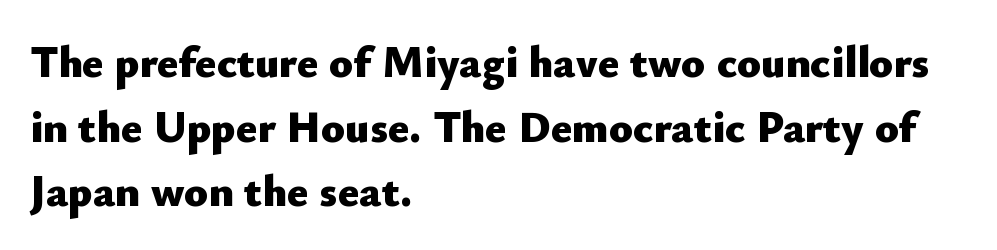
The designer went with a sans here, leaving each stem footless. Each glyph is drawn with heavy, bold strokes. Vertical spacing — default. Varying glyph widths throughout — classic text-font behaviour. Letters rest on an invisible, unmarked baseline. Caption: multi-line text, flush left, ragged right.
